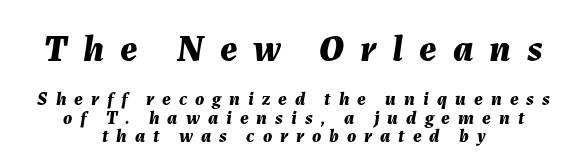
Each letter keeps its own natural width here, so spacing adapts to shape. Underline: absent. Chunky letters — that's bold for sure. Caption: upper text group enlarged, lower text group reduced. The letters are slanted; this is an italic face.
